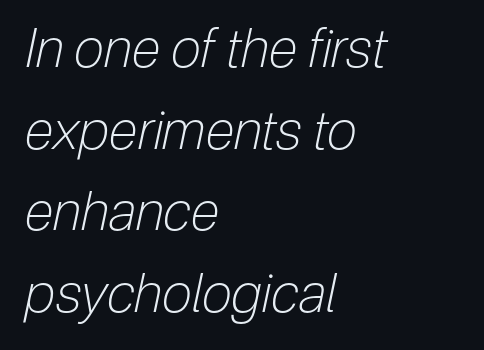
{"italic": "yes", "lean": "right", "slant_degrees": 12, "bold": "no", "weight": "light", "width": "condensed", "stroke_contrast": "low", "x_height": "medium", "monospaced": "no", "underline": "no", "align": "left", "line_spacing": "normal", "line_spacing_ratio": 1.51, "letter_spacing": "normal", "letter_spacing_em": 0.0, "glyph_px": 54}
